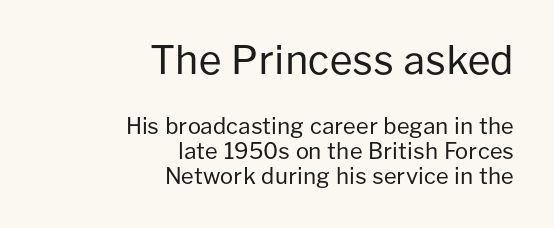
The image shows 39 px regular-weight sans-serif type, upright; set right-aligned, tight line spacing (1.13x), normal letter spacing, not underlined; the first (top) block is 1.77x larger; low stroke contrast and a medium x-height.
